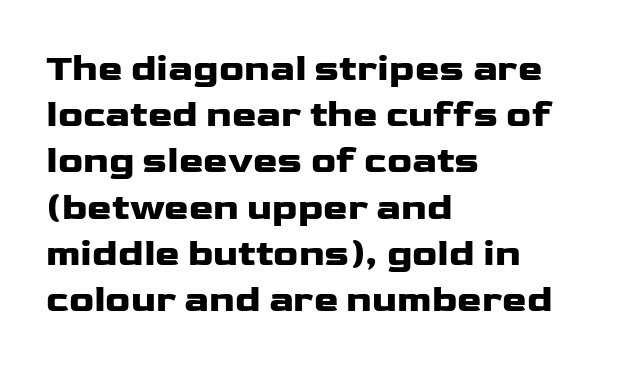
{"serif": "no", "italic": "no", "bold": "yes", "weight": "heavy", "width": "wide", "stroke_contrast": "low", "x_height": "medium", "monospaced": "no", "underline": "no", "align": "left", "line_spacing": "normal", "line_spacing_ratio": 1.25, "letter_spacing": "normal", "letter_spacing_em": 0.0, "glyph_px": 37}
